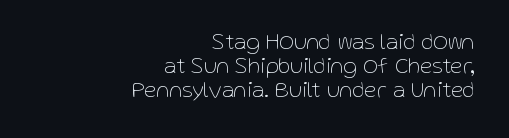
The image shows 23 px text type, upright; set right-aligned, tight line spacing (1.05x), normal letter spacing, not underlined.
